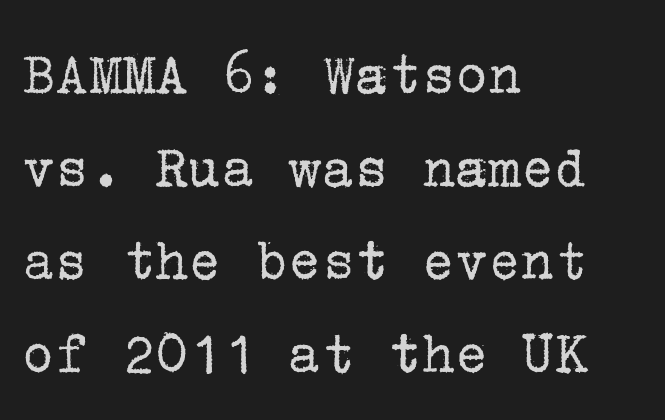
Q: Is the text bold? A: No.
Q: Is the text italic (slanted)? A: No, it is upright.
Q: Is the typeface a serif or a sans-serif typeface? A: Serif.
Q: Is the text underlined? A: No.
Q: How is the paragraph aligned? A: Left-aligned.
Q: Is the spacing between letters normal or unusually wide? A: Normal.
Q: Is the spacing between lines tight, normal or loose? A: Normal.
Q: Width (condensed, normal, or wide)? A: Normal.
Q: Stroke contrast? A: Low.
Q: x-height? A: Medium.
